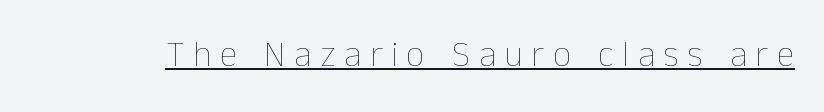
The image shows 36 px thin type, upright; set unusually wide letter spacing (+0.24 em), underlined; low stroke contrast and a medium x-height.
